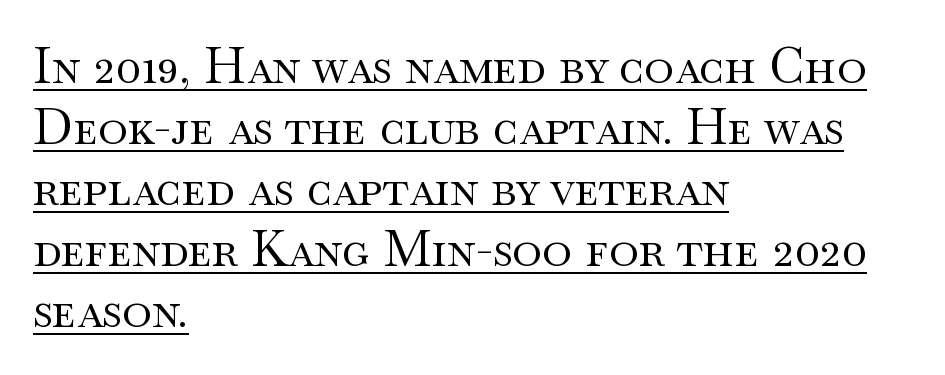
The image shows 50 px regular-weight, wide serif type, upright; set left-aligned, line spacing 1.22x, normal letter spacing, underlined; medium stroke contrast and a small x-height.
